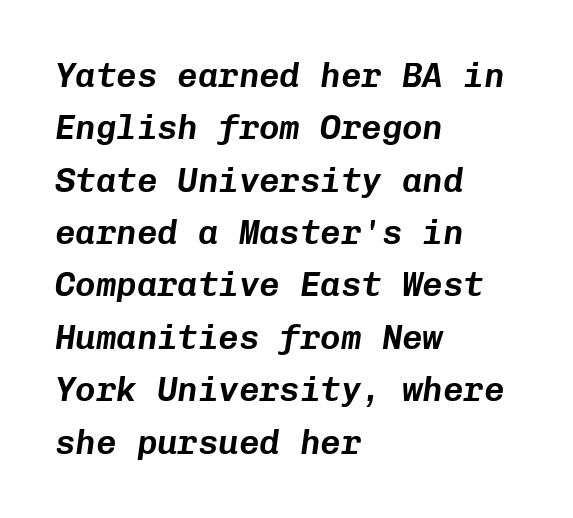
Q: Is the text italic (slanted)? A: Yes, it leans right by about 8 degrees.
Q: Is the text underlined? A: No.
Q: How is the paragraph aligned? A: Left-aligned.
Q: Is the spacing between letters normal or unusually wide? A: Normal.
Q: Is the spacing between lines tight, normal or loose? A: Normal.
Q: Width (condensed, normal, or wide)? A: Normal.
Q: Stroke contrast? A: Low.
Q: x-height? A: Medium.
Q: Monospaced? A: Yes.
